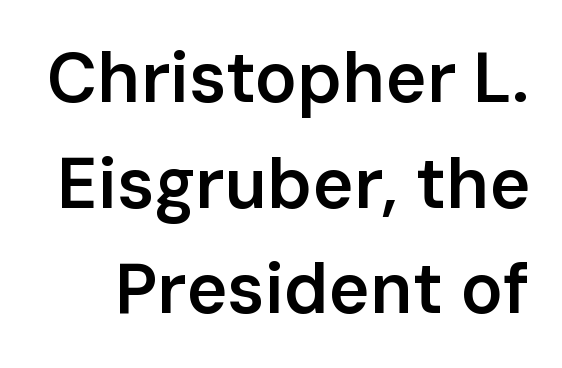
The image shows 70 px semibold sans-serif type, upright; set normal line spacing (1.51x), normal letter spacing, not underlined; low stroke contrast and a medium x-height.
